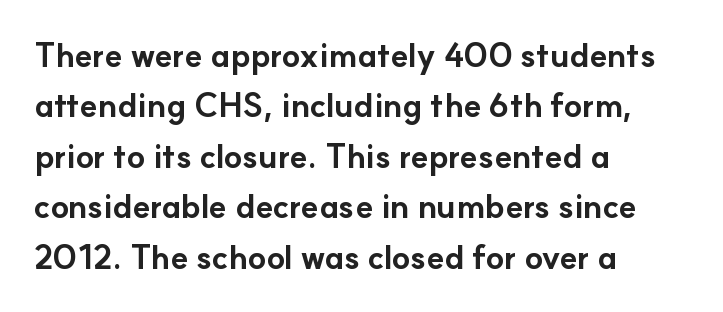
The image shows 33 px bold sans-serif type, upright; set left-aligned, normal line spacing (1.53x), normal letter spacing, not underlined; low stroke contrast and a small x-height.
